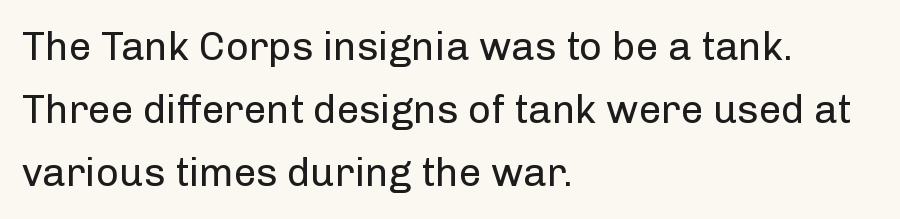
{"serif": "no", "italic": "no", "bold": "no", "weight": "regular", "width": "normal", "stroke_contrast": "low", "x_height": "medium", "monospaced": "no", "underline": "no", "align": "left", "line_spacing": "normal", "line_spacing_ratio": 1.58, "letter_spacing": "normal", "letter_spacing_em": 0.0, "glyph_px": 40}
